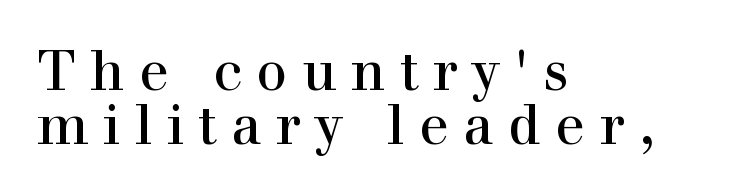
To sum up the face: it has serifs. Is this a fixed-width face? No — the glyphs have proportional, varying widths. A typesetter would call this leading minimal, almost set solid. Observe the wide spacing: letters keep a clear distance from each other.
